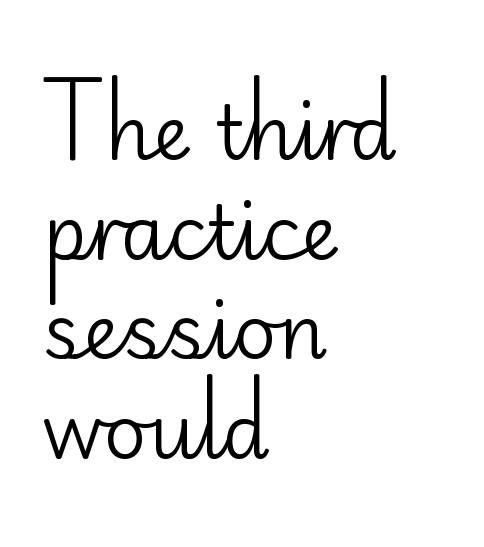
The image shows 75 px regular-weight sans-serif type, upright; set left-aligned, normal line spacing (1.33x), normal letter spacing, not underlined; low stroke contrast and a small x-height.
